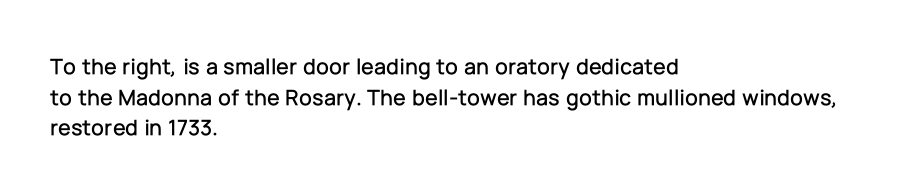
A typesetter would call this leading conventional body-copy spacing. No italicization has been applied; the sample stays upright. Tracking value appears to be zero — textbook default spacing. Short and long lines alike share a common starting point at left. Decoration check: the copy has no underline.
